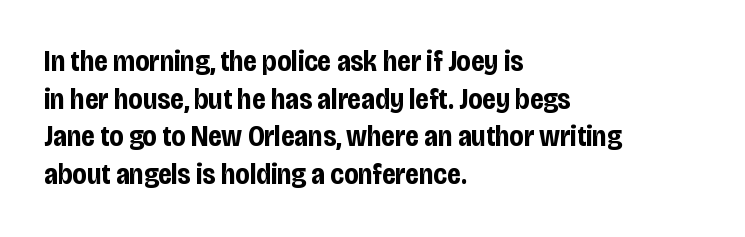
Q: Is the text bold? A: Yes.
Q: Is the text italic (slanted)? A: No, it is upright.
Q: Is the typeface a serif or a sans-serif typeface? A: Sans-serif.
Q: Is the text underlined? A: No.
Q: How is the paragraph aligned? A: Left-aligned.
Q: Is the spacing between letters normal or unusually wide? A: Normal.
Q: Is the spacing between lines tight, normal or loose? A: Normal.
Q: Width (condensed, normal, or wide)? A: Condensed.
Q: Stroke contrast? A: Low.
Q: x-height? A: Large.
Q: Monospaced? A: No.
